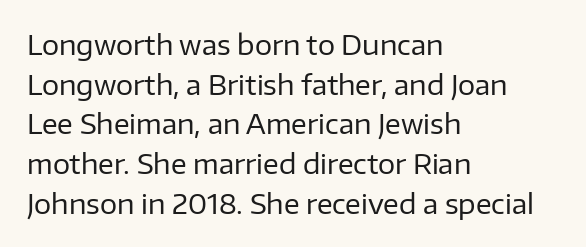
The image shows 27 px text type, upright; set left-aligned, normal line spacing (1.47x), normal letter spacing, not underlined.
